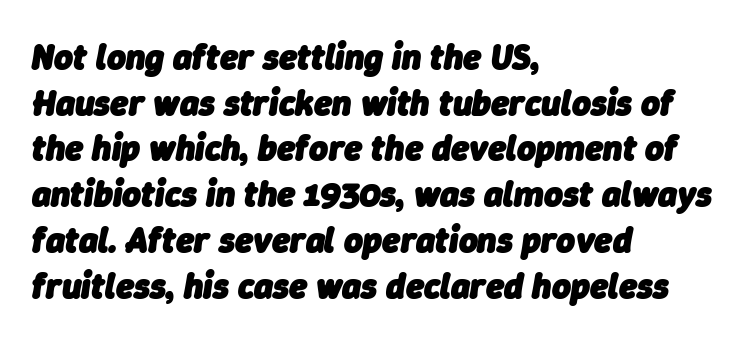
Caption: bold face, heavy strokes. Line beginnings align vertically; line endings do not. This sample uses an oblique cut, with every glyph tilted off the vertical. The gaps between neighbouring characters are ordinary and unremarkable.
